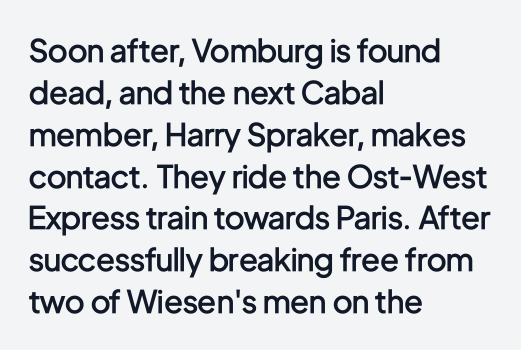
{"serif": "no", "italic": "no", "bold": "semi", "weight": "semibold", "width": "condensed", "stroke_contrast": "low", "x_height": "medium", "monospaced": "no", "underline": "no", "align": "left", "line_spacing": "normal", "line_spacing_ratio": 1.35, "letter_spacing": "normal", "letter_spacing_em": 0.0, "glyph_px": 31}
